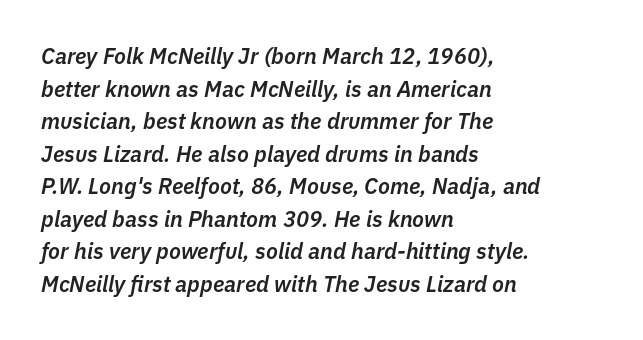
{"italic": "yes", "lean": "right", "slant_degrees": 11, "bold": "semi", "underline": "no", "align": "left", "line_spacing": "normal", "line_spacing_ratio": 1.48, "letter_spacing": "normal", "letter_spacing_em": 0.0, "glyph_px": 22}
